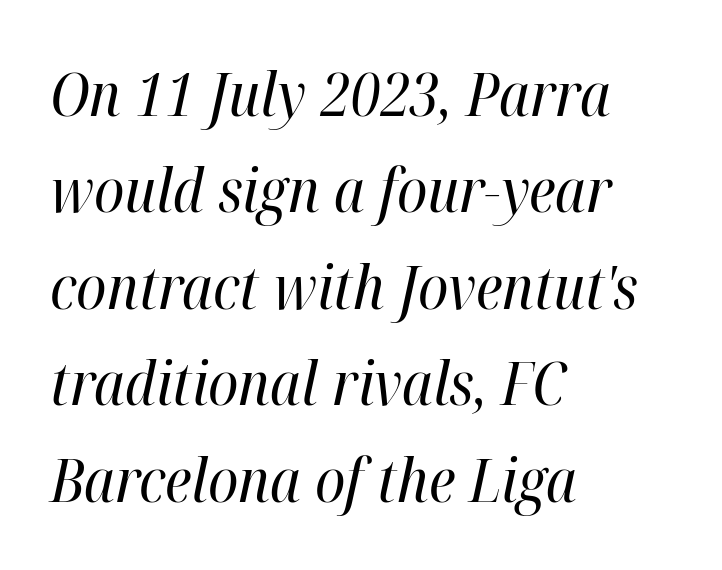
In terms of leading, this rendering sits right in the middle. These lines are rendered in a variable-pitch font. Plain, unruled lines of type. Left-aligned paragraph, ragged on the right. Summary of weight: not heavy and not bold. Quick note: italic.
